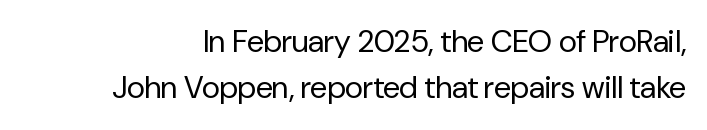
The image shows 31 px regular-weight sans-serif type, upright; set normal line spacing (1.5x), normal letter spacing, not underlined; low stroke contrast and a medium x-height.
